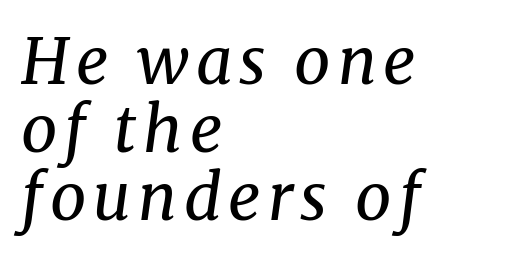
Q: Is the text bold? A: No.
Q: Is the text italic (slanted)? A: Yes, it leans right by about 8 degrees.
Q: Is the typeface a serif or a sans-serif typeface? A: Serif.
Q: Is the text underlined? A: No.
Q: How is the paragraph aligned? A: Left-aligned.
Q: Is the spacing between lines tight, normal or loose? A: Tight.
Q: Width (condensed, normal, or wide)? A: Normal.
Q: Stroke contrast? A: Medium.
Q: x-height? A: Medium.
Q: Monospaced? A: No.
